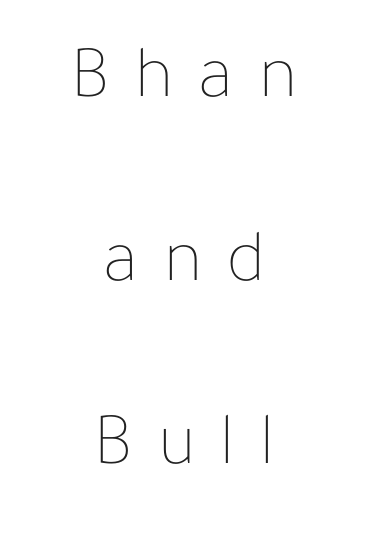
{"italic": "no", "bold": "no", "weight": "thin", "width": "normal", "stroke_contrast": "low", "x_height": "medium", "monospaced": "no", "underline": "no", "align": "center", "line_spacing": "loose", "line_spacing_ratio": 2.45, "letter_spacing": "wide", "letter_spacing_em": 0.34, "glyph_px": 75}
